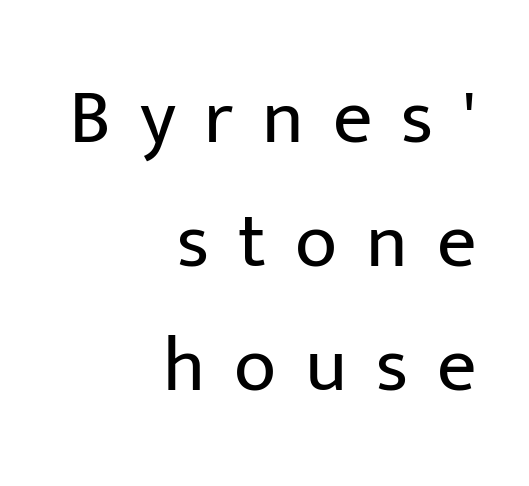
Is this a sans? Yes — the strokes have no serifs. The face used here is rendered with a markedly widened letterfit. Notice how the stems are strictly vertical — no italics here. Plain, unruled lines of type. These lines sit exactly where default settings would place them. Heaviness? Minimal to ordinary, like unemphasized prose.
